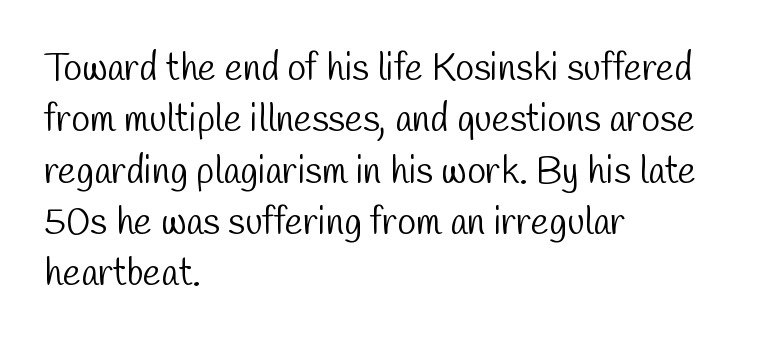
The image shows 38 px light, condensed sans-serif type; set left-aligned, normal line spacing (1.35x), normal letter spacing, not underlined; low stroke contrast and a medium x-height.
